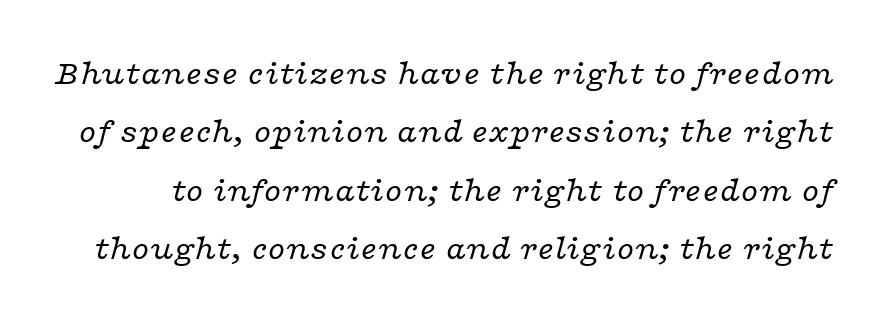
Small tapered or slab feet sit at the stroke ends, so this counts as serif. Yep, that's italic — everything's leaning. Each row of text sits above clean, open space. The rendering uses natural spacing where letterforms have individual widths. Successive baselines arrive at the customary interval. The letters look calm and open, with moderate or lighter stems.
